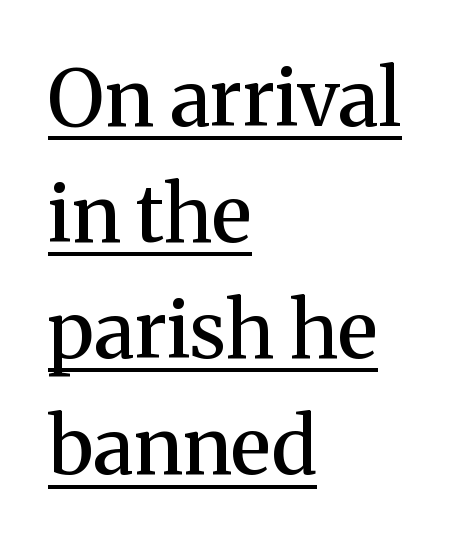
Q: Is the text bold? A: Semi-bold.
Q: Is the text italic (slanted)? A: No, it is upright.
Q: Is the typeface a serif or a sans-serif typeface? A: Serif.
Q: Is the text underlined? A: Yes.
Q: How is the paragraph aligned? A: Left-aligned.
Q: Is the spacing between letters normal or unusually wide? A: Normal.
Q: Is the spacing between lines tight, normal or loose? A: Normal.
Q: Width (condensed, normal, or wide)? A: Normal.
Q: Stroke contrast? A: Medium.
Q: x-height? A: Medium.
Q: Monospaced? A: No.
